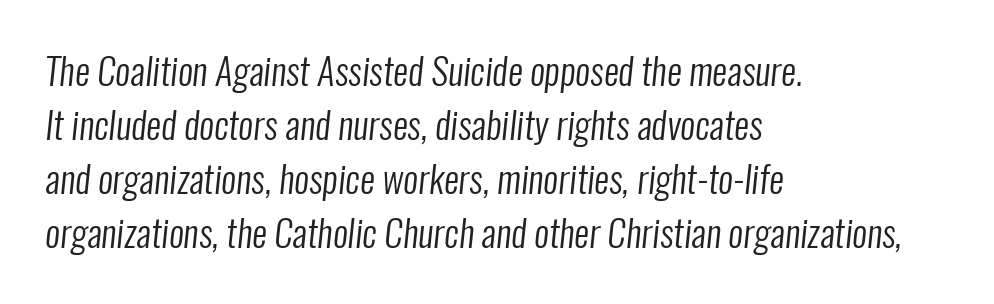
These lines are composed in type without serifs. Each new line begins a customary step beneath the previous one. The lines in this sample share a left origin and differ only in where they stop. Students, note that the glyphs here touch the page at normal intervals. Looks like regular typesetting: each glyph gets only the width it needs. Anything drawn beneath the words? Only blank space.
